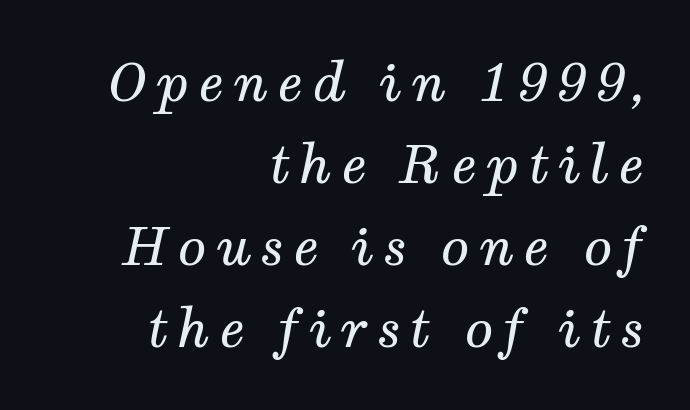
Q: Is the text bold? A: No.
Q: Is the text italic (slanted)? A: Yes, it leans right by about 12 degrees.
Q: Is the typeface a serif or a sans-serif typeface? A: Serif.
Q: Is the text underlined? A: No.
Q: How is the paragraph aligned? A: Right-aligned.
Q: Is the spacing between lines tight, normal or loose? A: Normal.
Q: Width (condensed, normal, or wide)? A: Normal.
Q: Stroke contrast? A: Medium.
Q: x-height? A: Medium.
Q: Monospaced? A: No.
